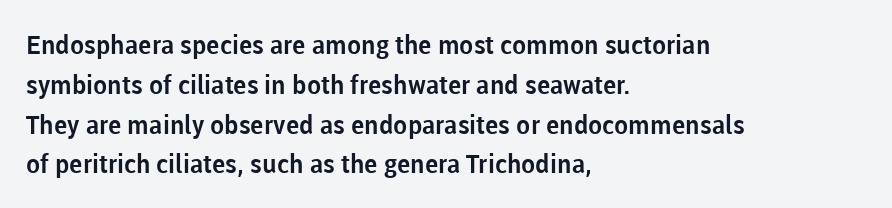
Q: Is the text italic (slanted)? A: No, it is upright.
Q: Is the text underlined? A: No.
Q: How is the paragraph aligned? A: Left-aligned.
Q: Is the spacing between letters normal or unusually wide? A: Normal.
Q: Is the spacing between lines tight, normal or loose? A: Normal.
